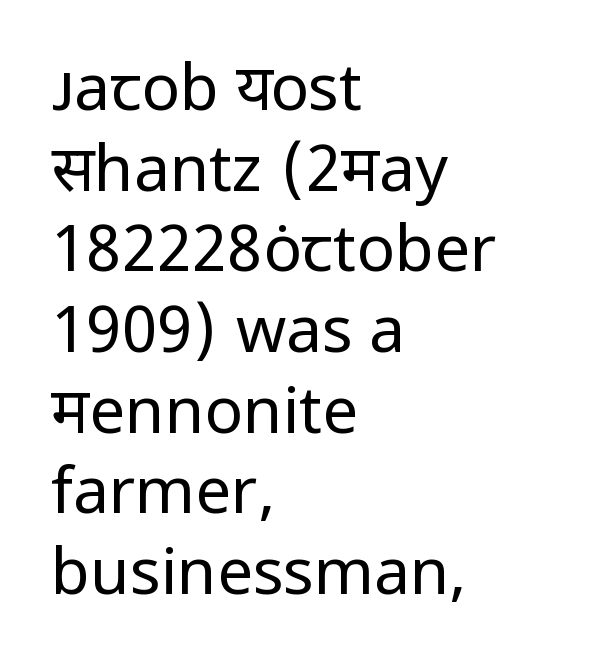
The compositor pushed each line to the left boundary. The letters advance in unequal steps, a hallmark of proportional type. The letters stand straight up with perfectly vertical stems. Each stroke keeps to a modest, everyday thickness or less.
